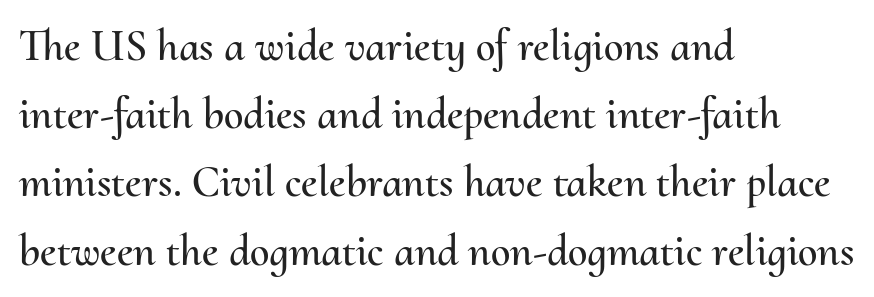
The image shows 44 px text type, upright; set left-aligned, normal line spacing (1.55x), normal letter spacing, not underlined; medium stroke contrast and a small x-height.
